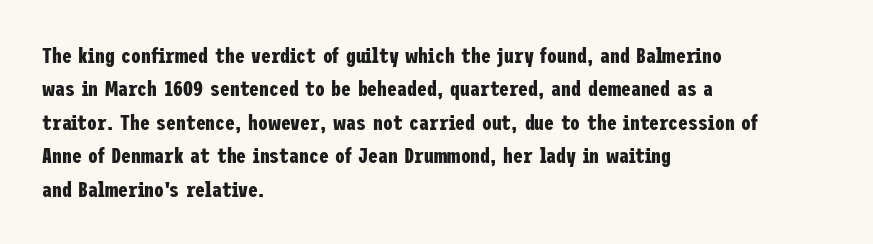
The strip under each line holds only bare page. Between one letter and the next there's only the usual sliver of space. Is there any slant? The stems are plumb. Plenty of ink on the page — the face is bold. Leading matches the norm, producing a regular column.
